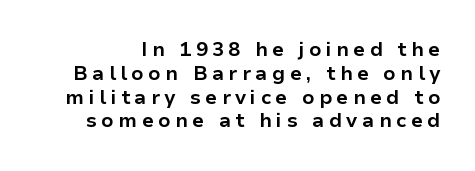
{"italic": "no", "bold": "yes", "underline": "no", "line_spacing_ratio": 1.19, "letter_spacing": "wide", "letter_spacing_em": 0.22, "glyph_px": 20}
